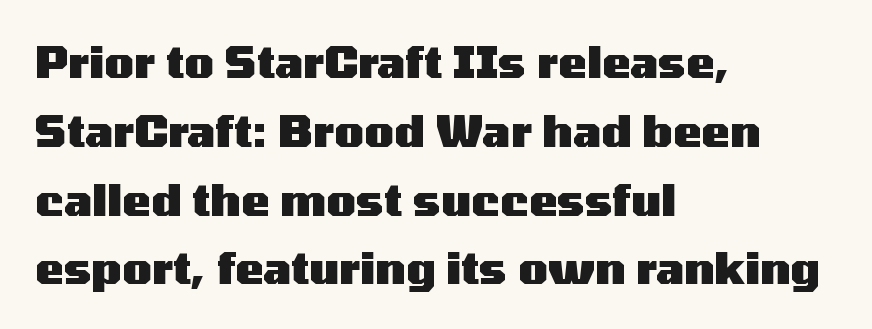
Q: Is the text bold? A: Yes.
Q: Is the text italic (slanted)? A: No, it is upright.
Q: Is the typeface a serif or a sans-serif typeface? A: Sans-serif.
Q: Is the text underlined? A: No.
Q: How is the paragraph aligned? A: Left-aligned.
Q: Is the spacing between letters normal or unusually wide? A: Normal.
Q: Is the spacing between lines tight, normal or loose? A: Normal.
Q: Width (condensed, normal, or wide)? A: Wide.
Q: Stroke contrast? A: Medium.
Q: x-height? A: Medium.
Q: Monospaced? A: No.
